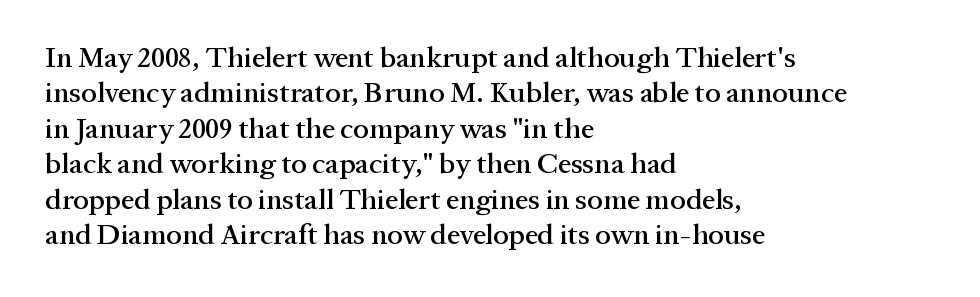
{"serif": "yes", "italic": "no", "width": "normal", "stroke_contrast": "medium", "x_height": "medium", "monospaced": "no", "underline": "no", "align": "left", "line_spacing_ratio": 1.22, "letter_spacing": "normal", "letter_spacing_em": 0.0, "glyph_px": 29}
